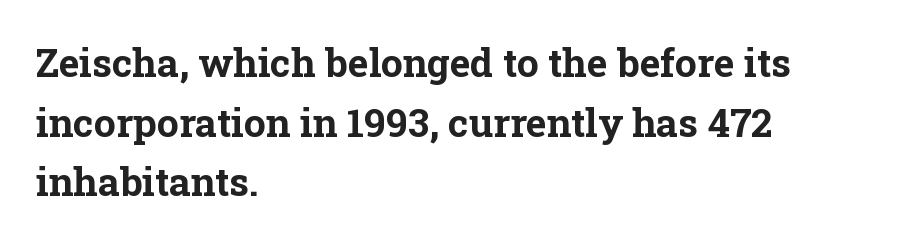
The image shows 39 px bold serif type, upright; set left-aligned, normal line spacing (1.53x), normal letter spacing, not underlined; low stroke contrast and a medium x-height.
